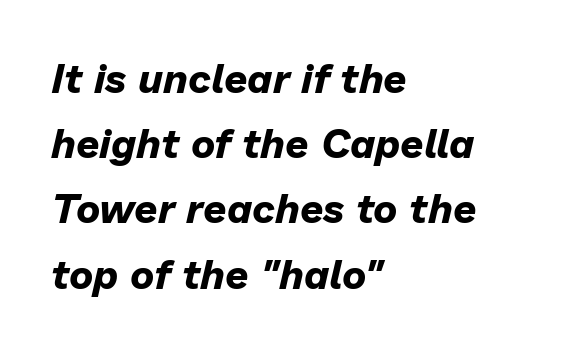
The image shows 41 px bold type, italic (leaning right); set left-aligned, normal line spacing (1.59x), normal letter spacing, not underlined; low stroke contrast and a medium x-height.
